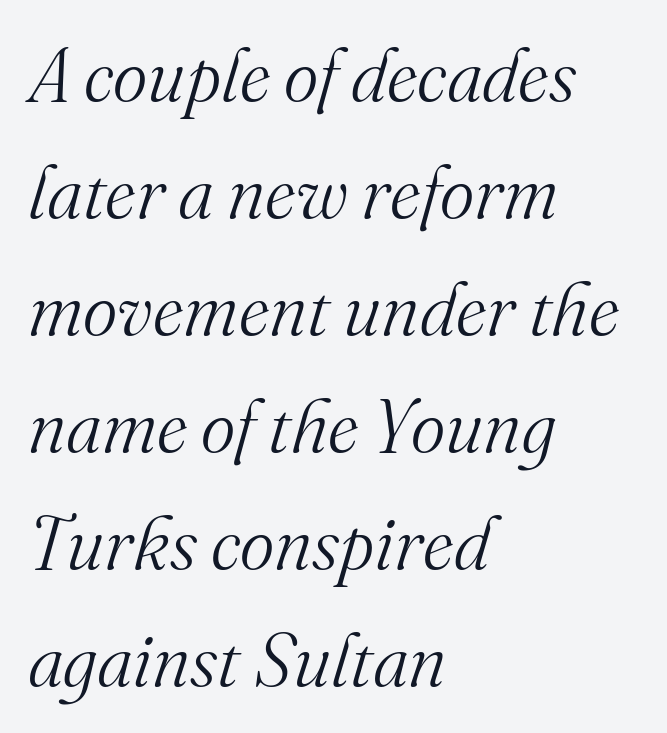
{"serif": "yes", "italic": "yes", "lean": "right", "slant_degrees": 16, "bold": "no", "weight": "light", "width": "normal", "stroke_contrast": "medium", "x_height": "small", "monospaced": "no", "underline": "no", "align": "left", "line_spacing": "normal", "line_spacing_ratio": 1.58, "letter_spacing": "normal", "letter_spacing_em": 0.0, "glyph_px": 74}
